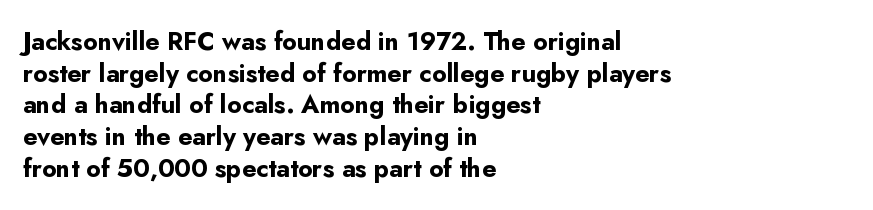
{"italic": "no", "bold": "yes", "underline": "no", "align": "left", "line_spacing": "normal", "line_spacing_ratio": 1.27, "letter_spacing": "normal", "letter_spacing_em": 0.0, "glyph_px": 25}
